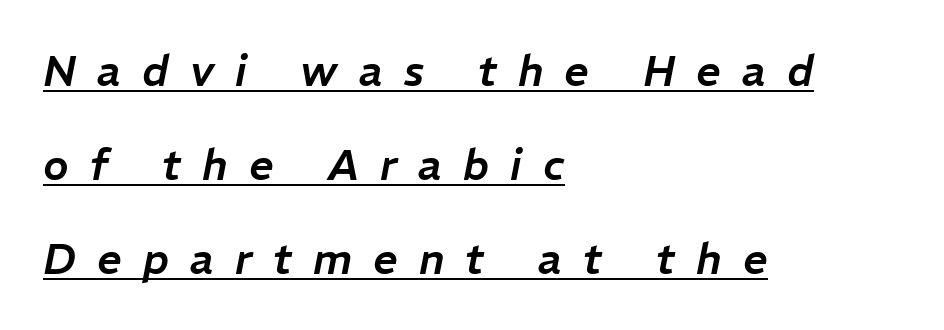
Emphasis-style slanted type is in use. Proportional: the letters do not fall into vertical columns. Leftover space on each line is placed entirely after the last word. Tracking value appears strongly positive — letters spread wide. The string is rendered with underlining switched on.
